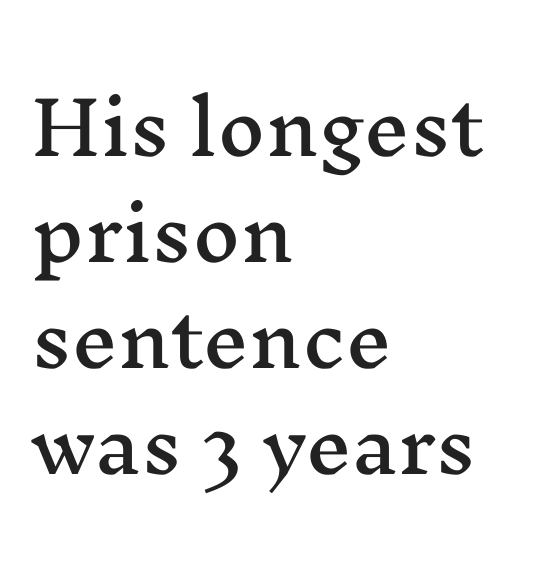
The image shows 73 px wide serif type, upright; set left-aligned, normal line spacing (1.45x), normal letter spacing, not underlined; medium stroke contrast and a medium x-height.
